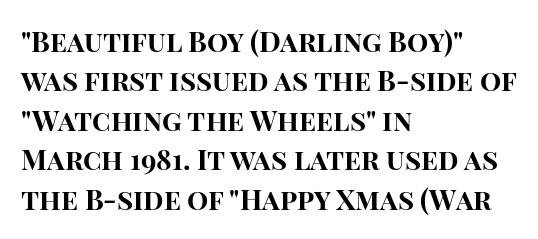
You can tell it's not italic because the verticals are truly vertical. A full-strength bold gives these letters their thick strokes. Think of a printed novel: that variable character pitch is what you see here. Glance below the letters and you will spot only blank space. Successive baselines arrive at the customary interval. Horizontally, the lines are justified to the leading edge only.
